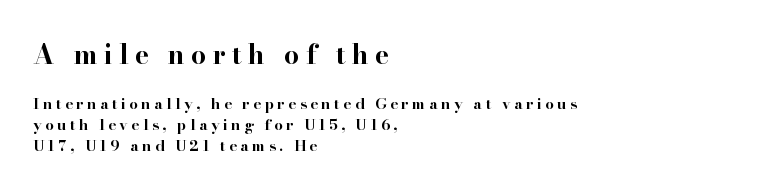
{"italic": "no", "bold": "yes", "underline": "no", "align": "left", "line_spacing": "normal", "line_spacing_ratio": 1.4, "letter_spacing": "wide", "letter_spacing_em": 0.23, "larger_block": "first", "size_ratio": 1.8, "glyph_px": 27}
